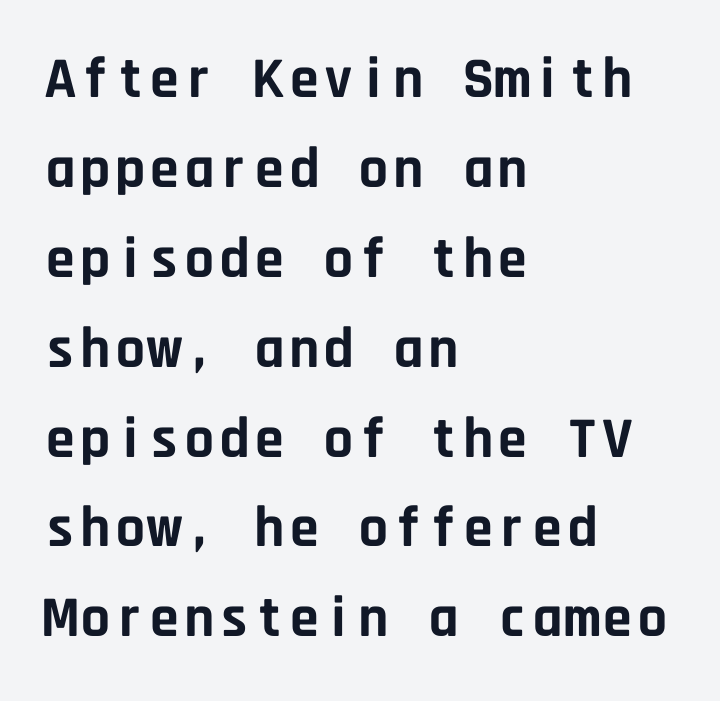
Q: Is the text bold? A: Yes.
Q: Is the text italic (slanted)? A: No, it is upright.
Q: Is the typeface a serif or a sans-serif typeface? A: Sans-serif.
Q: Is the text underlined? A: No.
Q: How is the paragraph aligned? A: Left-aligned.
Q: Is the spacing between letters normal or unusually wide? A: Normal.
Q: Is the spacing between lines tight, normal or loose? A: Normal.
Q: Width (condensed, normal, or wide)? A: Normal.
Q: Stroke contrast? A: Low.
Q: x-height? A: Large.
Q: Monospaced? A: Yes.
